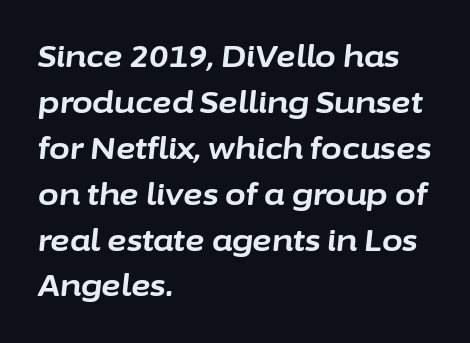
The image shows 30 px bold type, italic (leaning right); set left-aligned, normal line spacing (1.53x), normal letter spacing, not underlined; low stroke contrast and a medium x-height.
